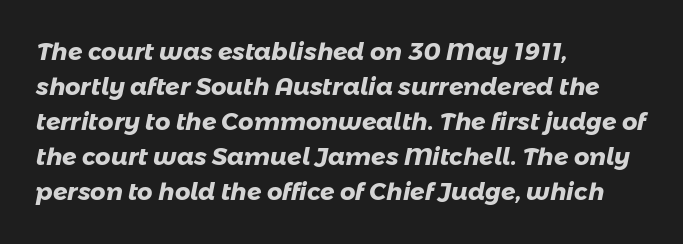
Q: Is the text bold? A: Yes.
Q: Is the text underlined? A: No.
Q: How is the paragraph aligned? A: Left-aligned.
Q: Is the spacing between letters normal or unusually wide? A: Normal.
Q: Is the spacing between lines tight, normal or loose? A: Normal.
